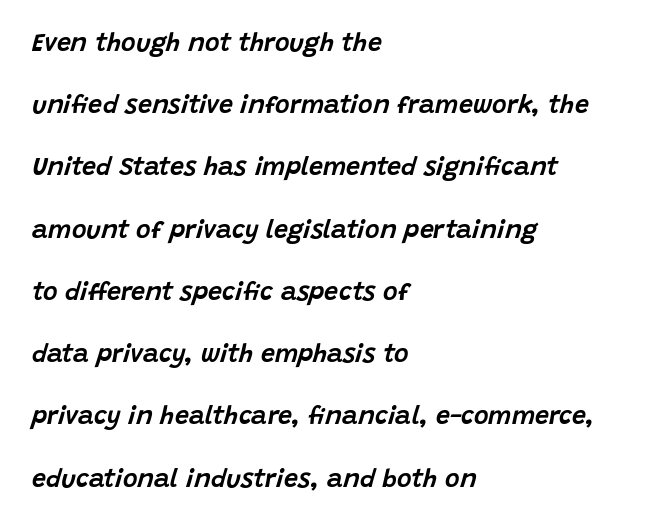
{"italic": "yes", "lean": "right", "slant_degrees": 15, "underline": "no", "align": "left", "line_spacing": "loose", "line_spacing_ratio": 2.49, "letter_spacing": "normal", "letter_spacing_em": 0.0, "glyph_px": 25}
